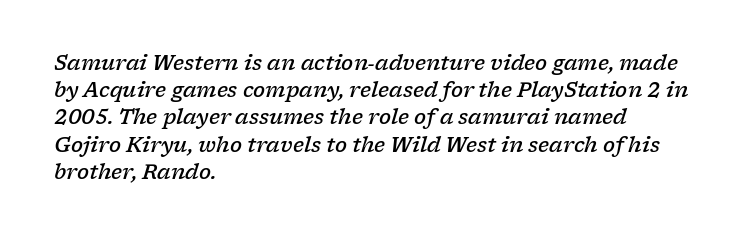
{"italic": "yes", "lean": "right", "slant_degrees": 17, "bold": "semi", "underline": "no", "align": "left", "line_spacing": "normal", "line_spacing_ratio": 1.36, "letter_spacing": "normal", "letter_spacing_em": 0.0, "glyph_px": 20}
